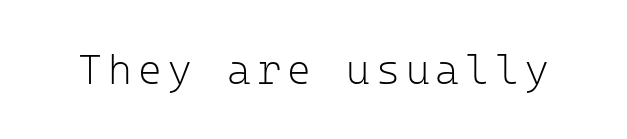
{"serif": "no", "italic": "no", "bold": "no", "weight": "light", "width": "normal", "stroke_contrast": "low", "x_height": "medium", "monospaced": "yes", "underline": "no", "glyph_px": 41}
